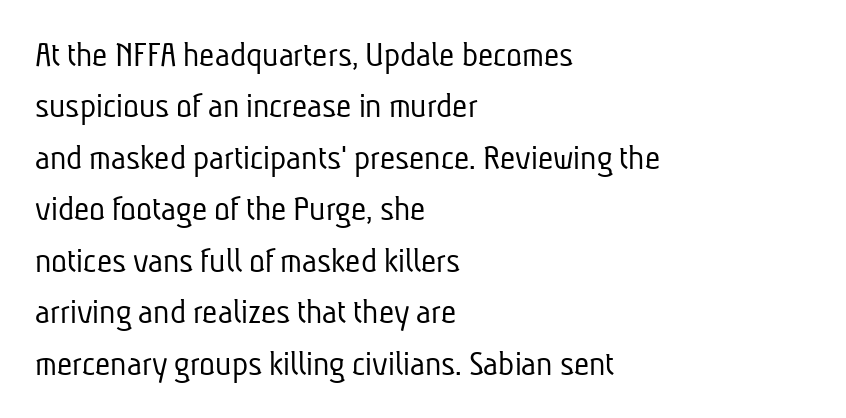
The image shows 37 px light, condensed sans-serif type; set left-aligned, normal line spacing (1.39x), normal letter spacing, not underlined; low stroke contrast and a medium x-height.
